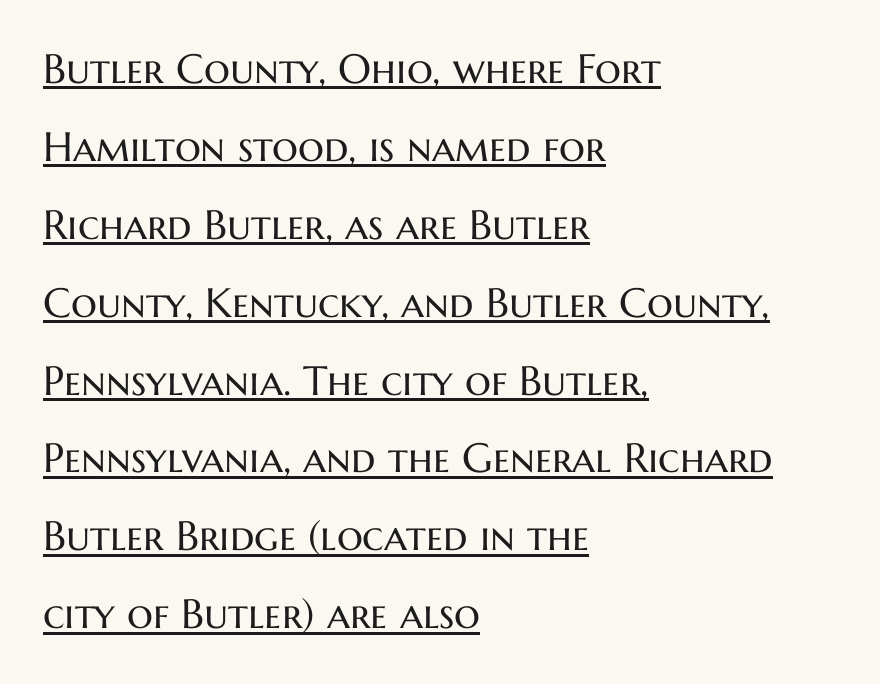
Q: Is the text bold? A: No.
Q: Is the text italic (slanted)? A: No, it is upright.
Q: Is the typeface a serif or a sans-serif typeface? A: Sans-serif.
Q: Is the text underlined? A: Yes.
Q: How is the paragraph aligned? A: Left-aligned.
Q: Is the spacing between letters normal or unusually wide? A: Normal.
Q: Is the spacing between lines tight, normal or loose? A: Loose.
Q: Width (condensed, normal, or wide)? A: Normal.
Q: Stroke contrast? A: Medium.
Q: x-height? A: Medium.
Q: Monospaced? A: No.
